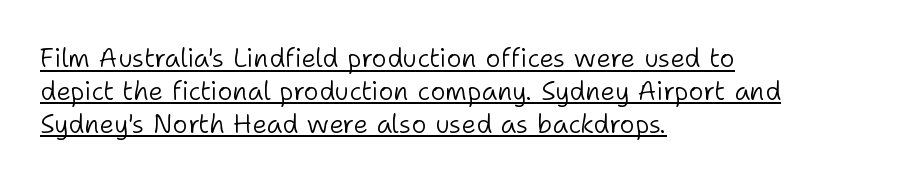
Q: Is the text bold? A: No.
Q: Is the text italic (slanted)? A: No, it is upright.
Q: Is the text underlined? A: Yes.
Q: How is the paragraph aligned? A: Left-aligned.
Q: Is the spacing between letters normal or unusually wide? A: Normal.
Q: Is the spacing between lines tight, normal or loose? A: Normal.
